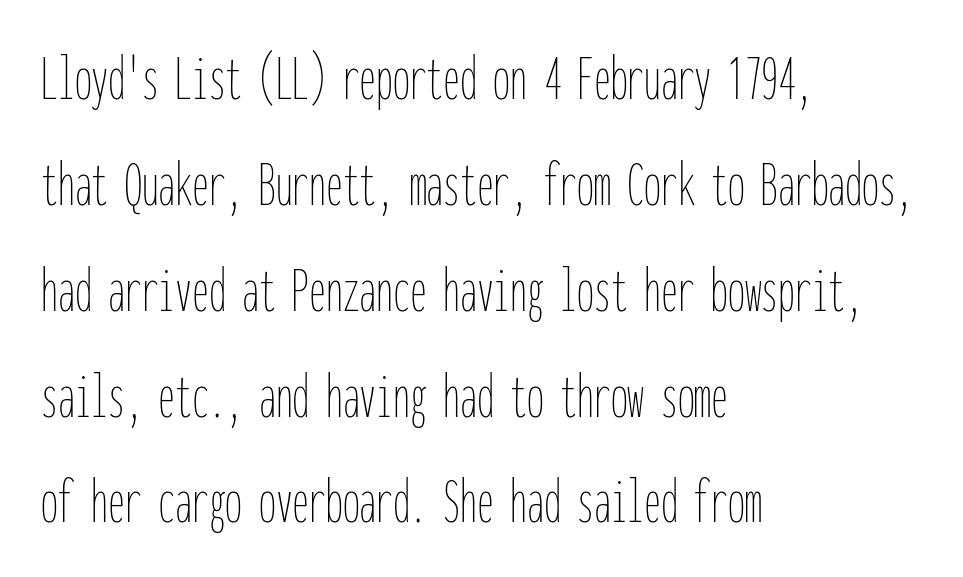
Reading down the column, the eye jumps a familiar distance to each next line. In terms of posture, this sample is upright. Fixed-width glyphs throughout — classic coding-font behaviour. Every row of glyphs begins at an identical x-position on the left. In terms of letterspacing, this is plain default setting.
